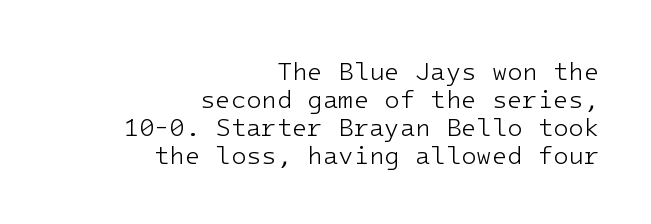
Q: Is the text bold? A: No.
Q: Is the text italic (slanted)? A: No, it is upright.
Q: Is the text underlined? A: No.
Q: How is the paragraph aligned? A: Right-aligned.
Q: Is the spacing between letters normal or unusually wide? A: Normal.
Q: Is the spacing between lines tight, normal or loose? A: Tight.
